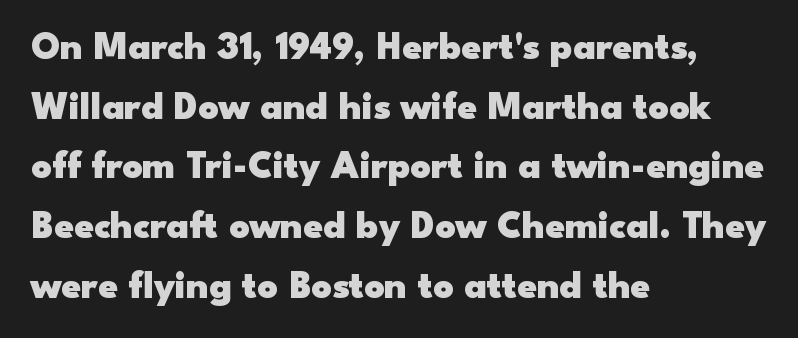
Plain, unruled lines of type. Do the characters align in a grid? No, the font is proportional. Here the glyphs are tracked normally, forming tight word shapes. The font is running at its bold setting. This sample uses an upright cut, with every glyph sitting square on the baseline.
